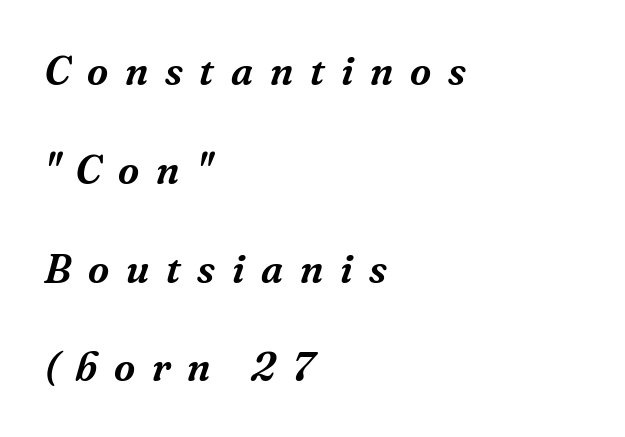
{"serif": "yes", "italic": "yes", "lean": "right", "slant_degrees": 16, "width": "normal", "stroke_contrast": "medium", "x_height": "medium", "monospaced": "no", "underline": "no", "align": "left", "line_spacing": "loose", "line_spacing_ratio": 2.41, "letter_spacing": "wide", "letter_spacing_em": 0.41, "glyph_px": 41}
